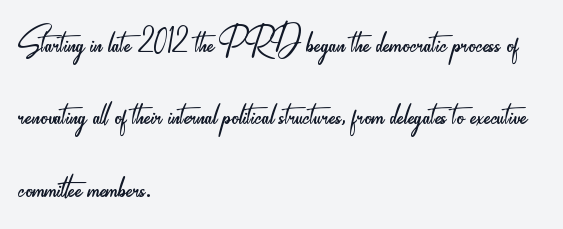
{"serif": "no", "bold": "no", "weight": "light", "width": "condensed", "stroke_contrast": "low", "x_height": "small", "monospaced": "no", "underline": "no", "align": "left", "line_spacing": "normal", "line_spacing_ratio": 1.54, "letter_spacing": "normal", "letter_spacing_em": 0.0, "glyph_px": 47}
